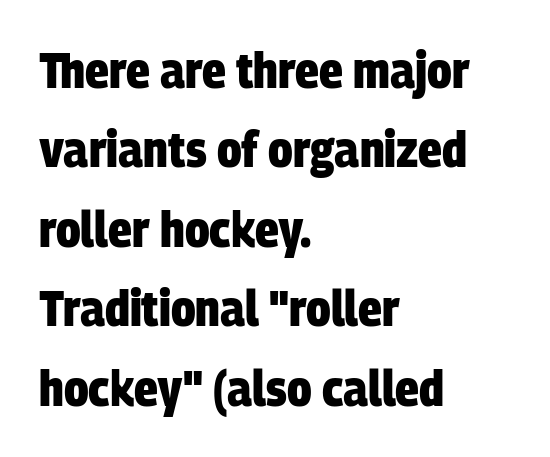
{"serif": "no", "bold": "yes", "weight": "heavy", "width": "condensed", "stroke_contrast": "low", "x_height": "large", "monospaced": "no", "underline": "no", "align": "left", "line_spacing": "normal", "line_spacing_ratio": 1.59, "letter_spacing": "normal", "letter_spacing_em": 0.0, "glyph_px": 50}
